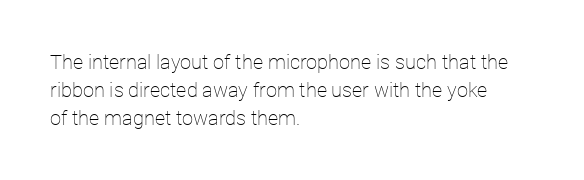
Nothing heavy about these letters — not bold at all. Compared with a centered layout, this one pins lines to the left instead. Spacing between characters is what you'd get straight out of the box. Posture: vertical. Anything drawn beneath the words? Only blank space.
